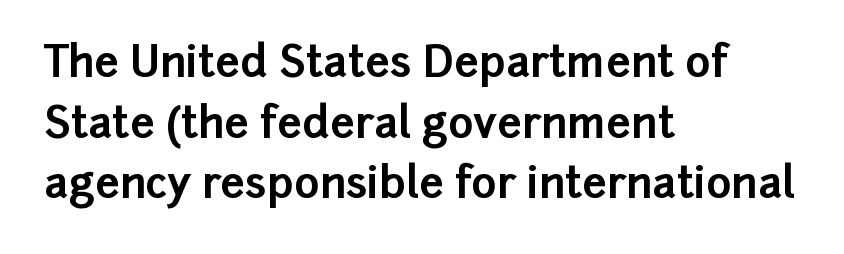
Has an underline been added? It has not. No extra tracking has been applied to these lines. In terms of leading, this rendering sits right in the middle. Examine the stroke ends and you'll find no serifs. Left-aligned paragraph, ragged on the right.
